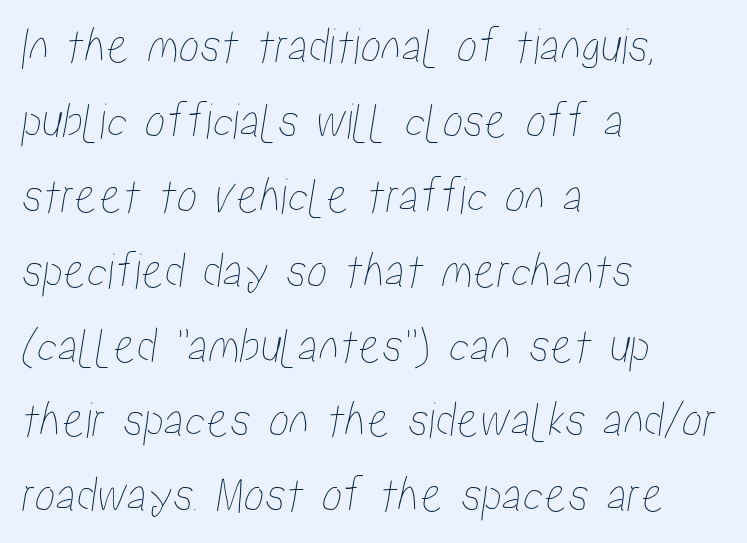
Q: Is the text underlined? A: No.
Q: How is the paragraph aligned? A: Left-aligned.
Q: Is the spacing between letters normal or unusually wide? A: Normal.
Q: Is the spacing between lines tight, normal or loose? A: Normal.
Q: Width (condensed, normal, or wide)? A: Condensed.
Q: Stroke contrast? A: Low.
Q: x-height? A: Medium.
Q: Monospaced? A: No.
